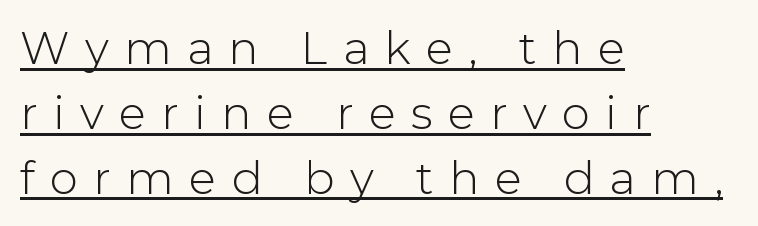
Notice how descenders clear the ascenders below comfortably — that's standard leading. The letters look calm and open, with moderate or lighter stems. Somebody hit Ctrl+U on this one — the words are underlined. A typesetter would call this proportional, since set widths differ per character. If you drew a line through each stem, it would be perfectly vertical.
